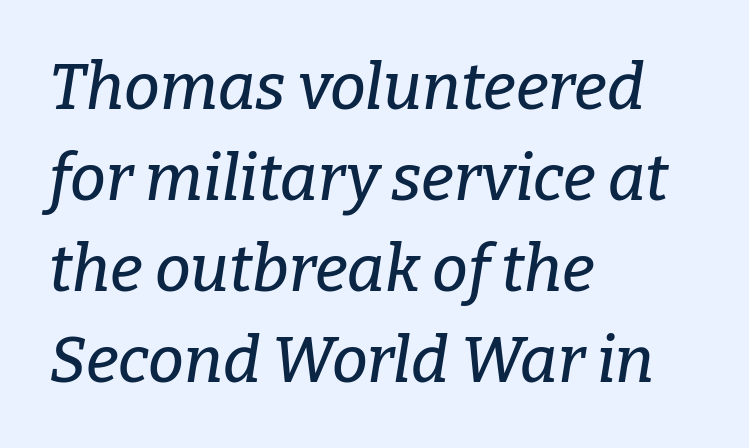
The type is set solid horizontally, with unmodified tracking. The block of text has a typical density, with ordinary space between rows. The specimen omits any rule beneath the text block's lines. Would a proofreader flag this as italicized? Yes.
